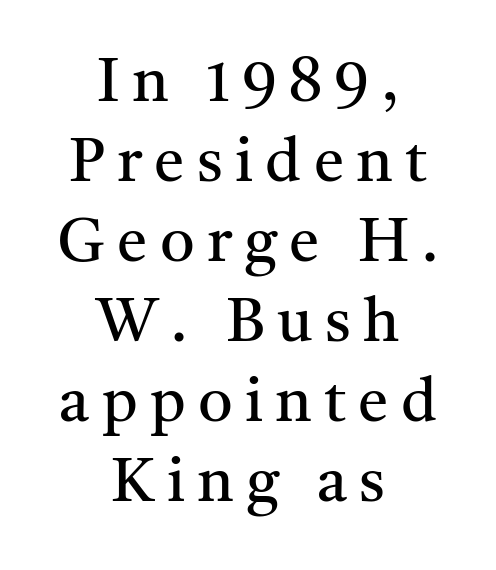
Q: Is the text bold? A: No.
Q: Is the text italic (slanted)? A: No, it is upright.
Q: Is the typeface a serif or a sans-serif typeface? A: Serif.
Q: Is the text underlined? A: No.
Q: How is the paragraph aligned? A: Centered.
Q: Is the spacing between letters normal or unusually wide? A: Unusually wide.
Q: Is the spacing between lines tight, normal or loose? A: Normal.
Q: Width (condensed, normal, or wide)? A: Normal.
Q: Stroke contrast? A: Medium.
Q: x-height? A: Medium.
Q: Monospaced? A: No.
